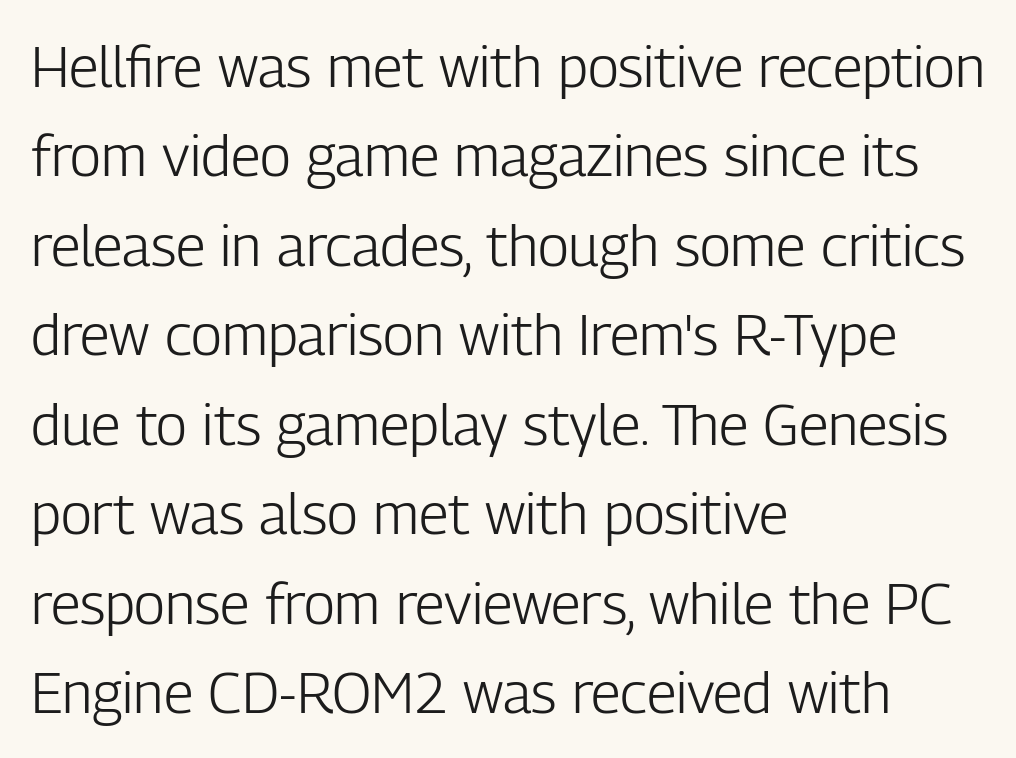
{"serif": "no", "italic": "no", "bold": "no", "weight": "light", "width": "condensed", "stroke_contrast": "low", "x_height": "medium", "monospaced": "no", "underline": "no", "align": "left", "line_spacing": "normal", "line_spacing_ratio": 1.57, "letter_spacing": "normal", "letter_spacing_em": 0.0, "glyph_px": 57}
